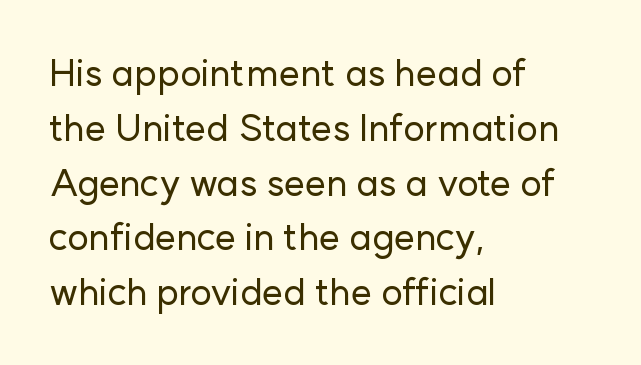
The image shows 37 px sans-serif type, upright; set left-aligned, normal line spacing (1.48x), normal letter spacing, not underlined; low stroke contrast and a medium x-height.
